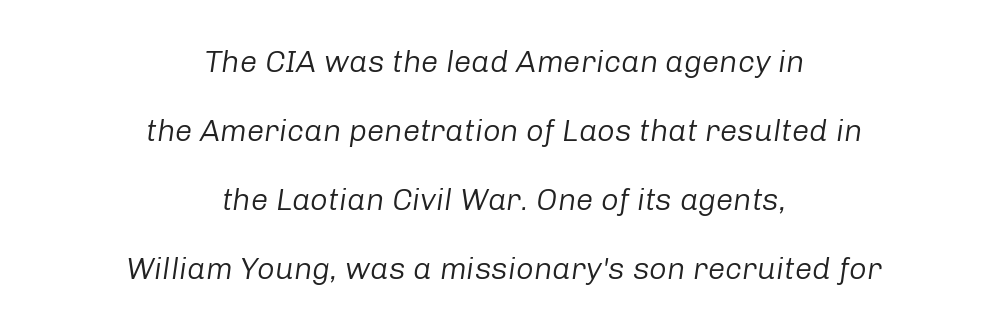
The image shows 31 px regular-weight type, italic (leaning right); set centered, loose line spacing (2.23x), normal letter spacing, not underlined; low stroke contrast and a medium x-height.
